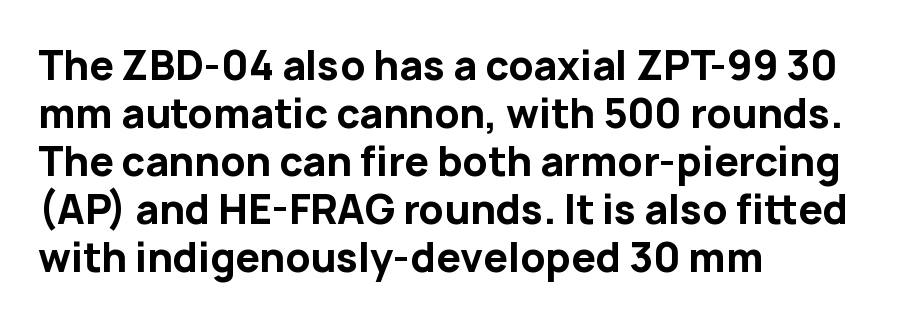
{"serif": "no", "italic": "no", "bold": "yes", "weight": "bold", "width": "normal", "stroke_contrast": "low", "x_height": "medium", "monospaced": "no", "underline": "no", "align": "left", "line_spacing_ratio": 1.23, "letter_spacing": "normal", "letter_spacing_em": 0.0, "glyph_px": 39}
